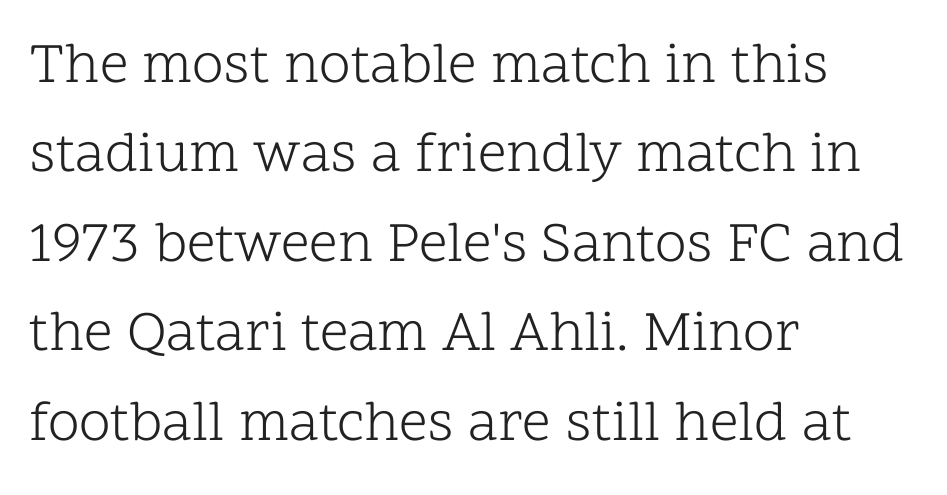
{"serif": "yes", "italic": "no", "bold": "no", "weight": "light", "width": "normal", "stroke_contrast": "low", "x_height": "medium", "monospaced": "no", "underline": "no", "align": "left", "line_spacing": "normal", "line_spacing_ratio": 1.57, "letter_spacing": "normal", "letter_spacing_em": 0.0, "glyph_px": 57}
